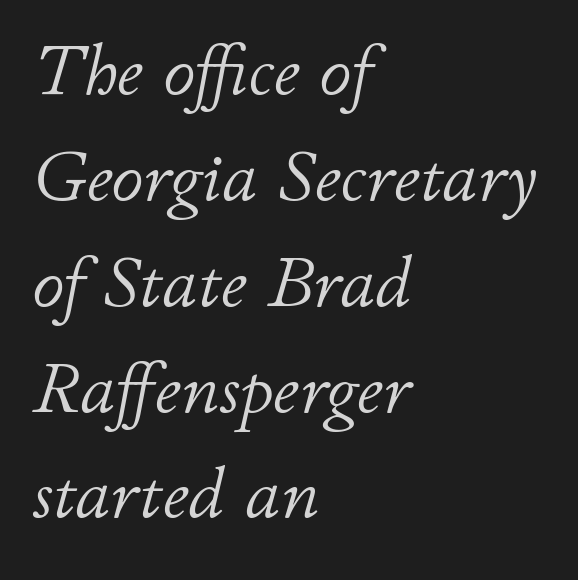
Character widths vary here, with narrow letters taking less room than wide ones. The letters are slanted; this is an italic face. The lines in this sample share a left origin and differ only in where they stop. The zone under the glyphs is completely vacant. This reads as an unemphasized weight, regular at the heaviest.
